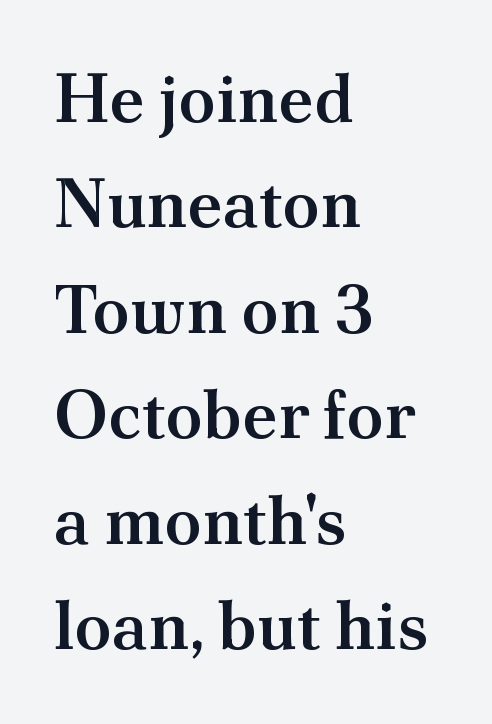
The passage shown stacks its lines at a standard gap. Words float on clear page, feet unadorned. Spacing verdict: proportional, widths tailored to each character. Classification — serif. The horizontal fit of the characters is conventional and even. The sample has been set in demibold, a notch under bold.
